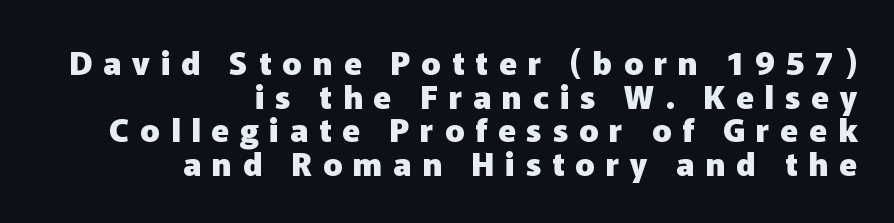
The image shows 32 px heavy sans-serif type, upright; set right-aligned, tight line spacing (1.05x), unusually wide letter spacing (+0.34 em), not underlined; low stroke contrast and a medium x-height.
